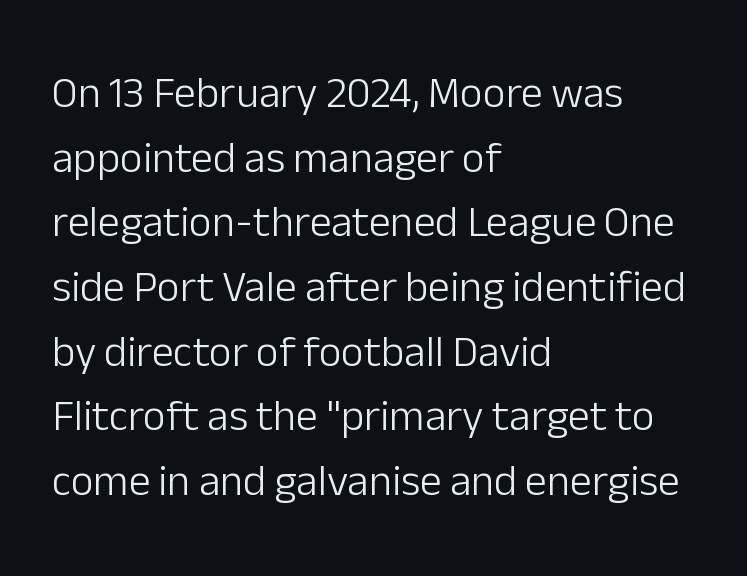
{"serif": "no", "italic": "no", "bold": "no", "weight": "light", "width": "normal", "stroke_contrast": "low", "x_height": "medium", "monospaced": "no", "underline": "no", "align": "left", "line_spacing": "normal", "line_spacing_ratio": 1.47, "letter_spacing": "normal", "letter_spacing_em": 0.0, "glyph_px": 44}
